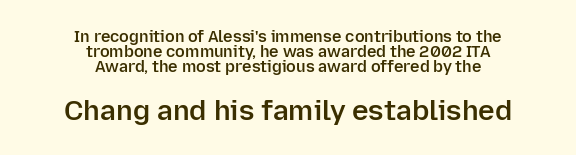
The image shows 28 px semibold sans-serif type, upright; set centered, tight line spacing (0.95x), normal letter spacing, not underlined; the second (bottom) block is 1.75x larger; low stroke contrast and a medium x-height.
